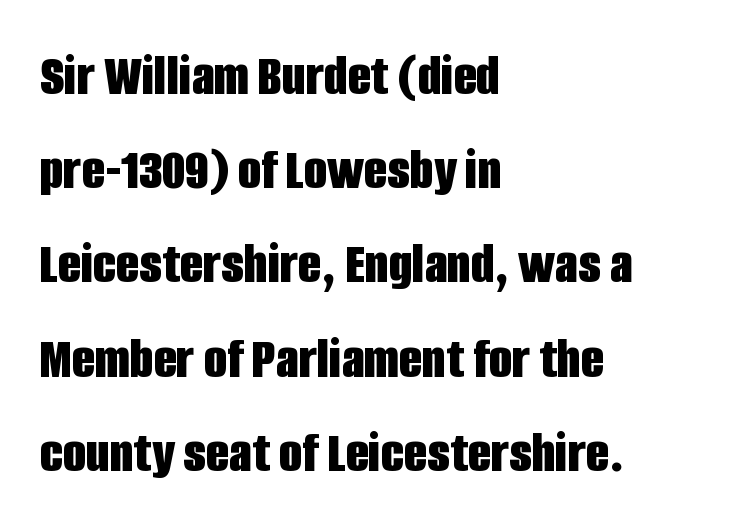
The specimen reads as upright at a glance. In CSS terms this would be text-align: left. Is there much room between lines? A standard amount, neither cramped nor airy. You can tell from the bare stems that sans-serif type was used.
